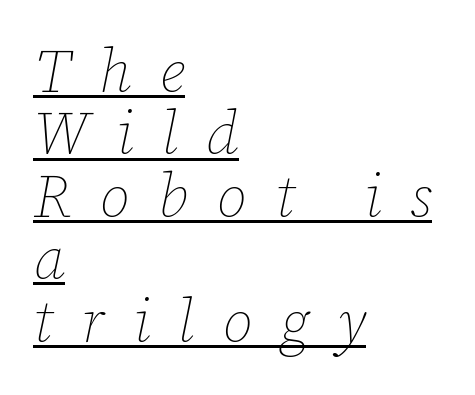
The image shows 60 px thin type, italic (leaning right); set left-aligned, tight line spacing (1.04x), unusually wide letter spacing (+0.47 em), underlined; low stroke contrast and a medium x-height.
